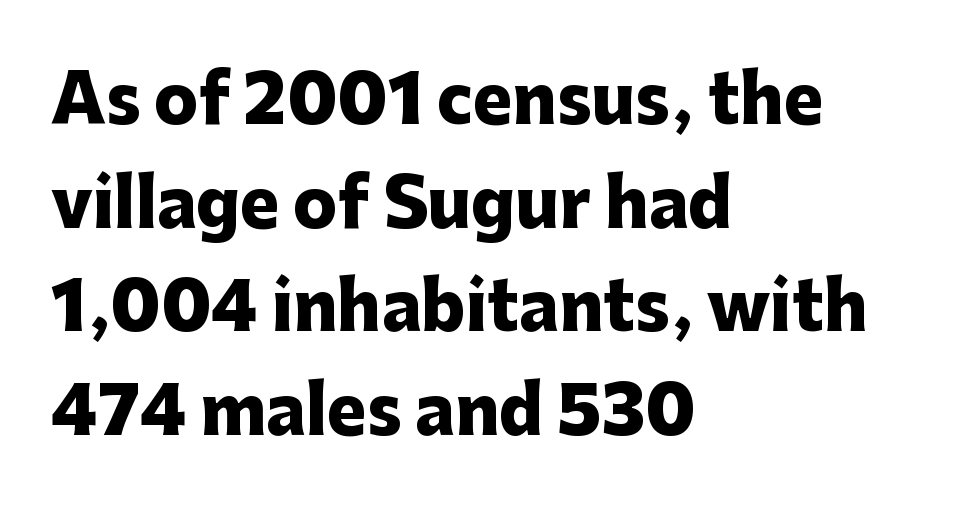
{"serif": "no", "italic": "no", "bold": "yes", "weight": "heavy", "width": "normal", "stroke_contrast": "low", "x_height": "medium", "monospaced": "no", "underline": "no", "align": "left", "line_spacing": "normal", "line_spacing_ratio": 1.57, "letter_spacing": "normal", "letter_spacing_em": 0.0, "glyph_px": 66}
